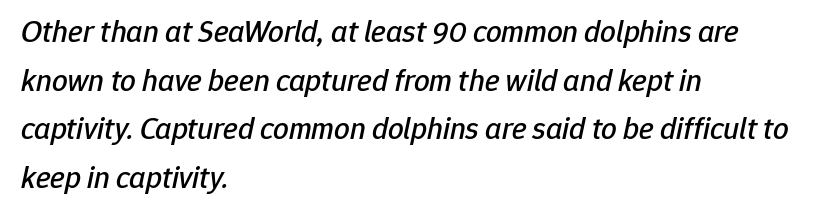
The image shows 31 px text type, italic (leaning right); set left-aligned, normal line spacing (1.57x), normal letter spacing, not underlined; low stroke contrast and a medium x-height.
